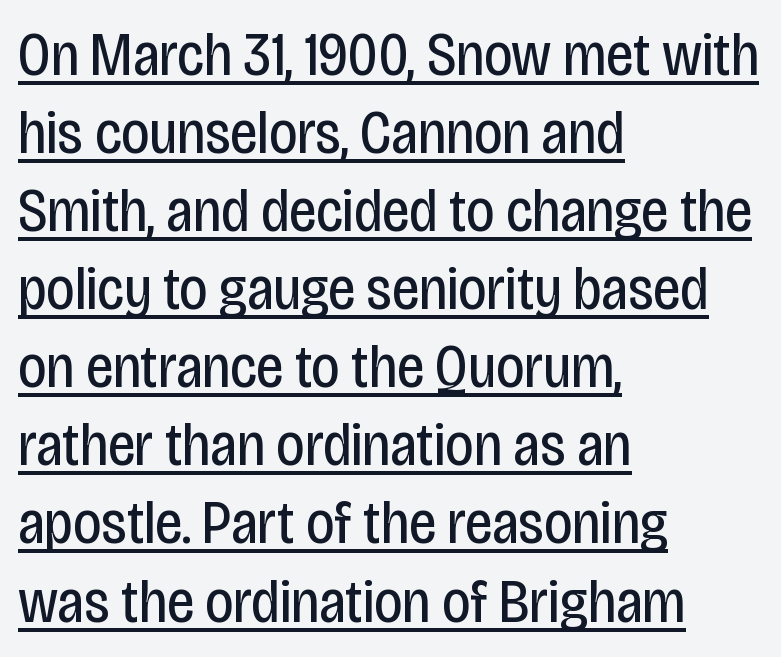
{"serif": "no", "italic": "no", "bold": "no", "weight": "regular", "width": "condensed", "stroke_contrast": "low", "x_height": "large", "monospaced": "no", "underline": "yes", "align": "left", "line_spacing": "normal", "line_spacing_ratio": 1.28, "letter_spacing": "normal", "letter_spacing_em": 0.0, "glyph_px": 61}
